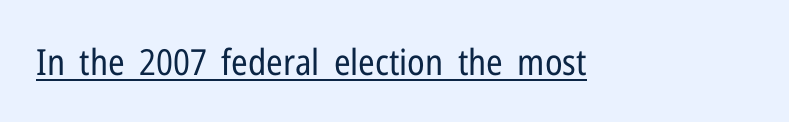
Q: Is the text bold? A: No.
Q: Is the text italic (slanted)? A: No, it is upright.
Q: Is the typeface a serif or a sans-serif typeface? A: Sans-serif.
Q: Is the text underlined? A: Yes.
Q: Is the spacing between letters normal or unusually wide? A: Normal.
Q: Width (condensed, normal, or wide)? A: Condensed.
Q: Stroke contrast? A: Low.
Q: x-height? A: Medium.
Q: Monospaced? A: No.
